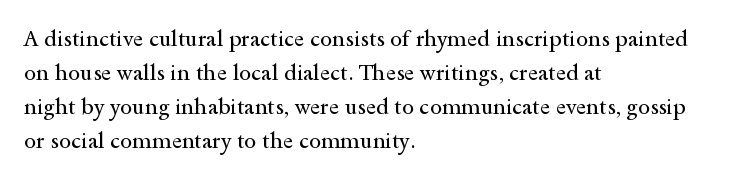
The image shows 22 px text type, upright; set left-aligned, normal line spacing (1.55x), normal letter spacing, not underlined.
